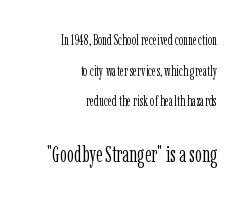
Q: Is the text bold? A: No.
Q: Is the text italic (slanted)? A: No, it is upright.
Q: Is the text underlined? A: No.
Q: How is the paragraph aligned? A: Right-aligned.
Q: Is the spacing between letters normal or unusually wide? A: Normal.
Q: Is the spacing between lines tight, normal or loose? A: Loose.
Q: Which block of text is set in a larger size, the first (top) or the second (bottom)? A: The second (bottom) one.
